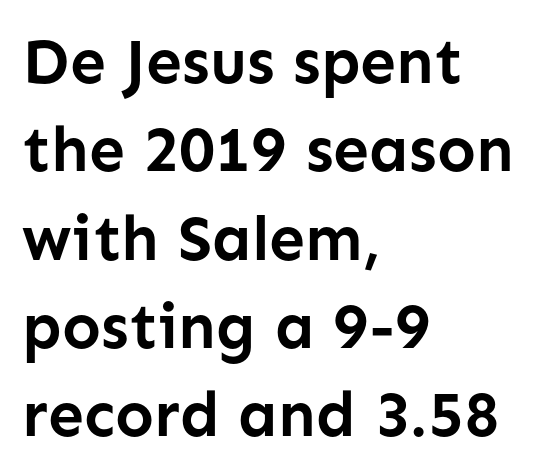
A classic flush-left, rag-right setting is used for this passage. Bare-footed words on every line. You could not count columns in this text — the font is proportionally spaced. This sample keeps an unexceptional amount of space between lines. Regarding serifs, this sample does without them. Is there any slant? The stems are plumb.
